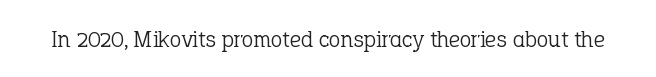
The image shows 24 px text type, upright; set normal letter spacing, not underlined.
